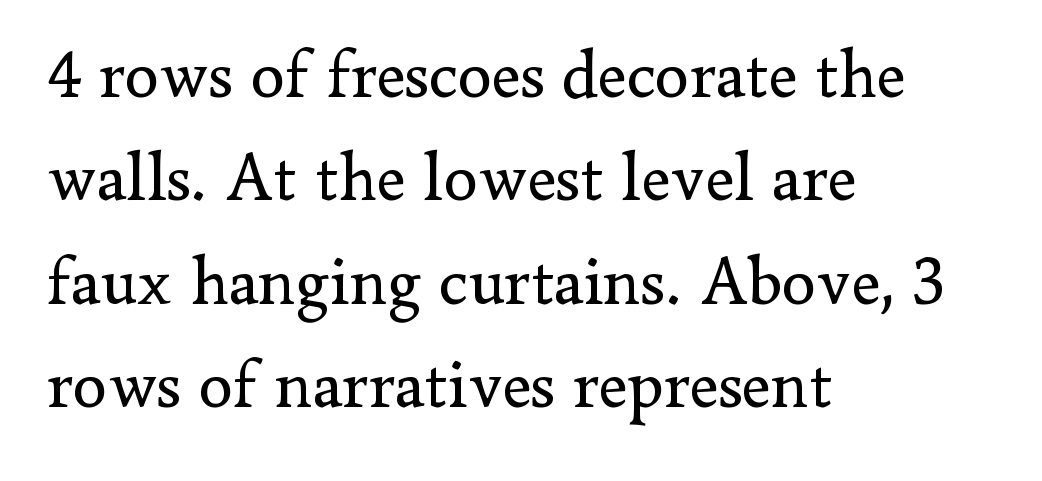
The image shows 69 px regular-weight serif type, upright; set left-aligned, normal line spacing (1.5x), normal letter spacing, not underlined; low stroke contrast and a small x-height.
